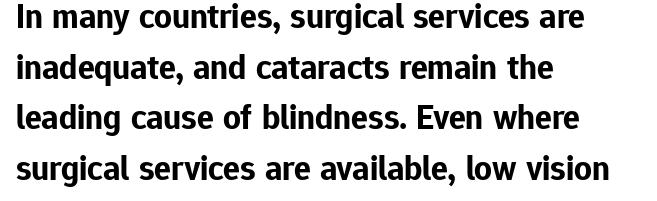
Between one letter and the next there's only the usual sliver of space. A roman cut, with each character standing at attention. The zone under the glyphs is completely vacant. Does the weight exceed regular? Yes, all the way to bold. Layout note: lines flush left. Each letter's strokes conclude bluntly, with no projecting serifs.
